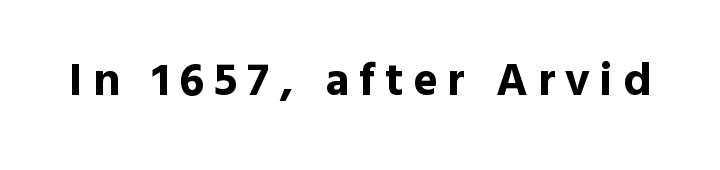
{"serif": "no", "italic": "no", "bold": "yes", "weight": "bold", "width": "normal", "x_height": "medium", "monospaced": "no", "underline": "no", "letter_spacing": "wide", "letter_spacing_em": 0.22, "glyph_px": 46}
